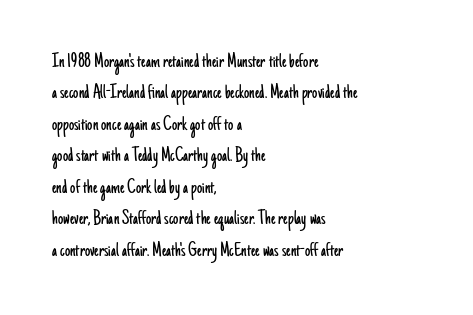
Each row of text sits above clean, open space. Italic? Not at all — the glyphs are vertical. Typeset ragged right — the left edge is the straight one. Each word holds together tightly as a unit, with standard inter-letter gaps. Interline gaps are of average width in this sample.
